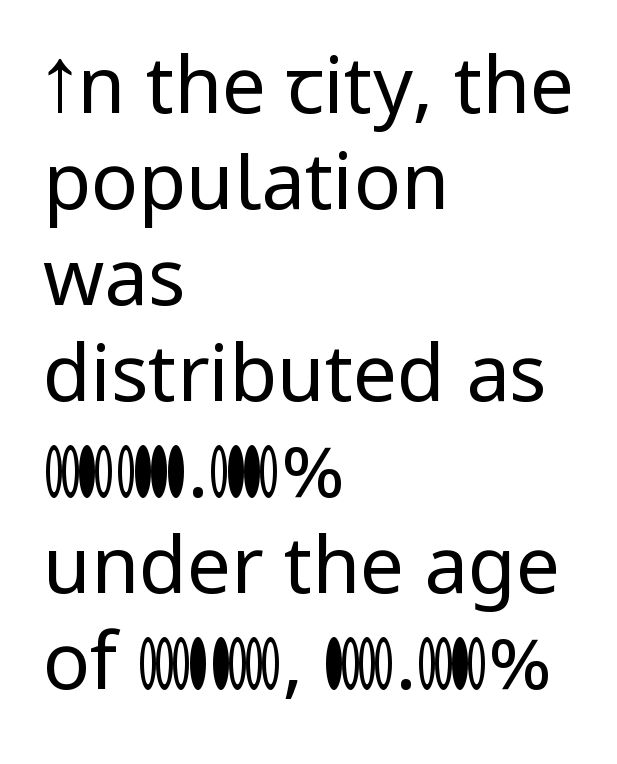
The passage shown is typed in a proportional face where columns would drift. Note: no serifs on the glyphs. Heft: none added — not bold. Each row of text sits above clean, open space.
